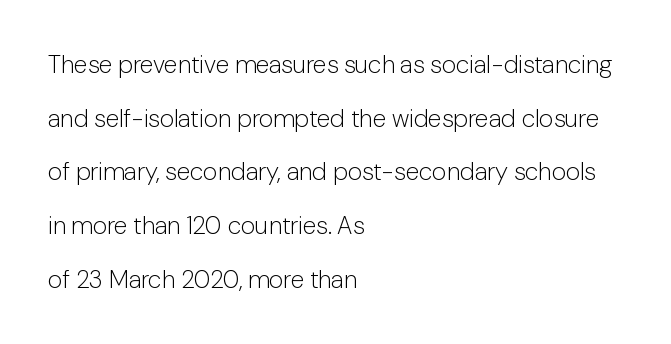
The image shows 25 px text type, upright; set left-aligned, loose line spacing (2.15x), normal letter spacing, not underlined.
